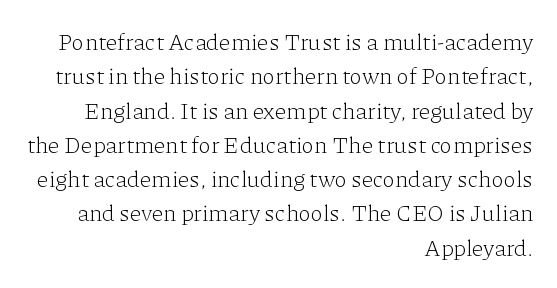
The string is rendered with underlining switched off. Tracking here is standard; glyphs follow each other at the usual distance. This is not heavy type; no bold has been used. The passage is arranged like a letterhead date or caption credit — flush right. The specimen reads as upright at a glance. Notice how descenders clear the ascenders below comfortably — that's standard leading.
